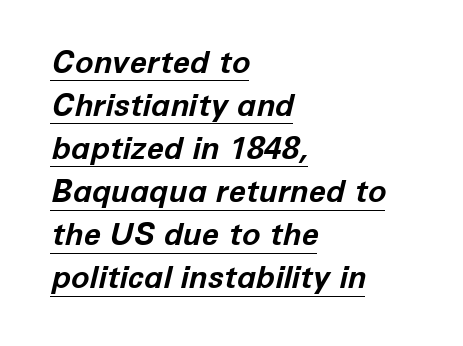
Q: Is the text bold? A: Yes.
Q: Is the text italic (slanted)? A: Yes, it leans right by about 12 degrees.
Q: Is the text underlined? A: Yes.
Q: How is the paragraph aligned? A: Left-aligned.
Q: Is the spacing between letters normal or unusually wide? A: Normal.
Q: Is the spacing between lines tight, normal or loose? A: Normal.
Q: Width (condensed, normal, or wide)? A: Normal.
Q: Stroke contrast? A: Low.
Q: x-height? A: Medium.
Q: Monospaced? A: No.
